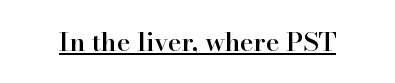
{"italic": "no", "bold": "semi", "underline": "yes", "letter_spacing": "normal", "letter_spacing_em": 0.0, "glyph_px": 26}
